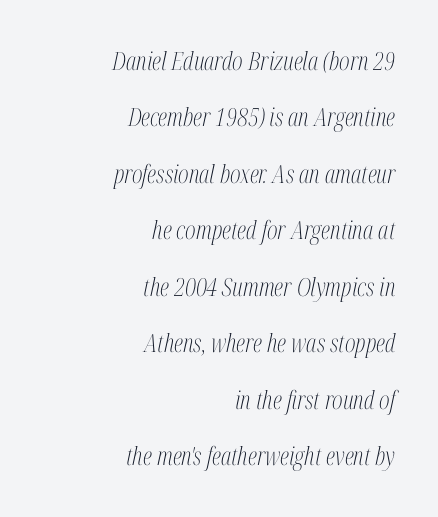
The image shows 25 px text type, italic (leaning right); set right-aligned, loose line spacing (2.26x), normal letter spacing, not underlined.
